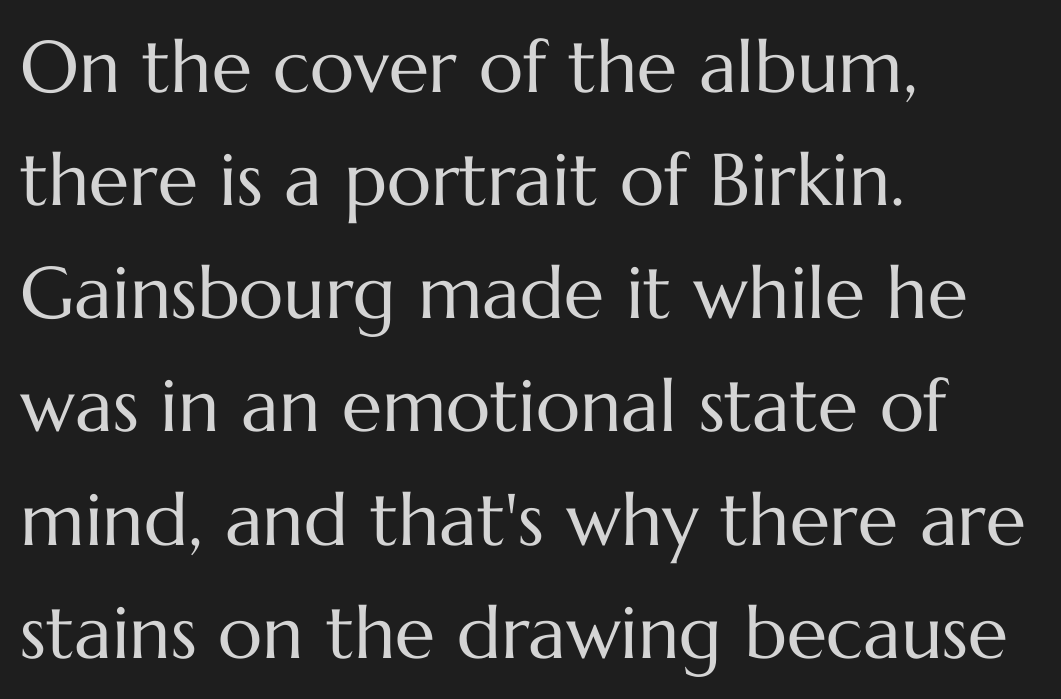
Q: Is the text bold? A: No.
Q: Is the text italic (slanted)? A: No, it is upright.
Q: Is the text underlined? A: No.
Q: How is the paragraph aligned? A: Left-aligned.
Q: Is the spacing between letters normal or unusually wide? A: Normal.
Q: Is the spacing between lines tight, normal or loose? A: Normal.
Q: Width (condensed, normal, or wide)? A: Normal.
Q: Stroke contrast? A: Medium.
Q: x-height? A: Medium.
Q: Monospaced? A: No.
